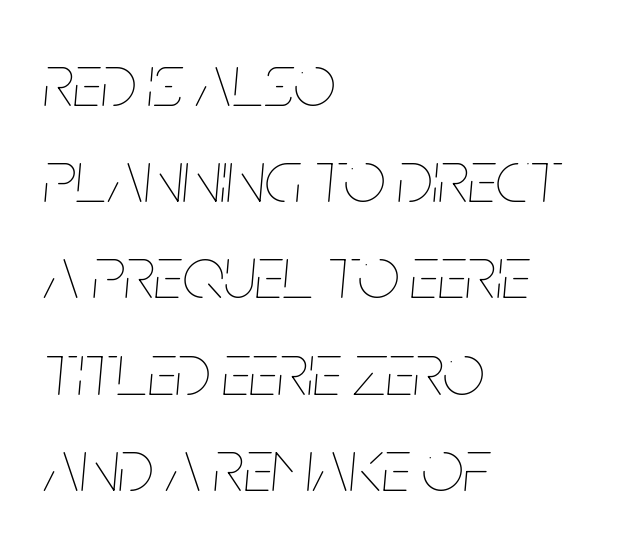
Horizontally, the lines are justified to the leading edge only. Designer's note — italics engaged. In terms of leading, this rendering sits right in the middle. The letters advance in unequal steps, a hallmark of proportional type. The letters sit at their default tracking, neither squeezed nor spread.
